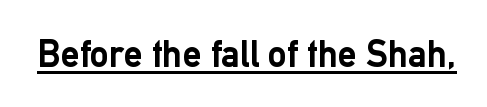
The image shows 38 px semibold sans-serif type, upright; set normal letter spacing, underlined; low stroke contrast and a medium x-height.
